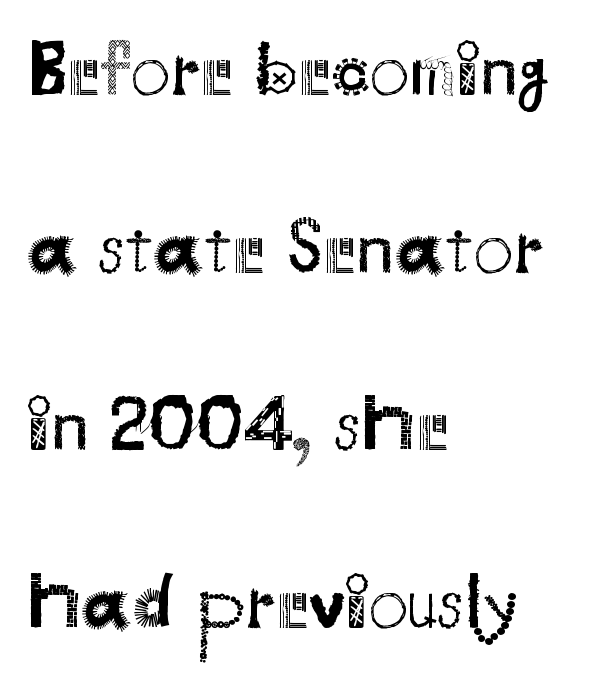
{"serif": "no", "italic": "no", "bold": "no", "weight": "regular", "width": "normal", "stroke_contrast": "medium", "x_height": "small", "monospaced": "no", "underline": "no", "align": "left", "line_spacing": "loose", "line_spacing_ratio": 2.25, "letter_spacing": "normal", "letter_spacing_em": 0.0, "glyph_px": 79}
